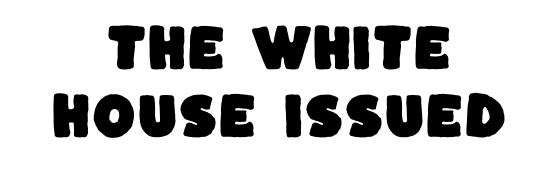
In terms of letterform style, serifs are entirely absent. Regarding leading, the lines here are spaced in the standard way. Inter-character spacing is left at the font's built-in metrics. Layout note: lines centered. The string is rendered with underlining switched off.
